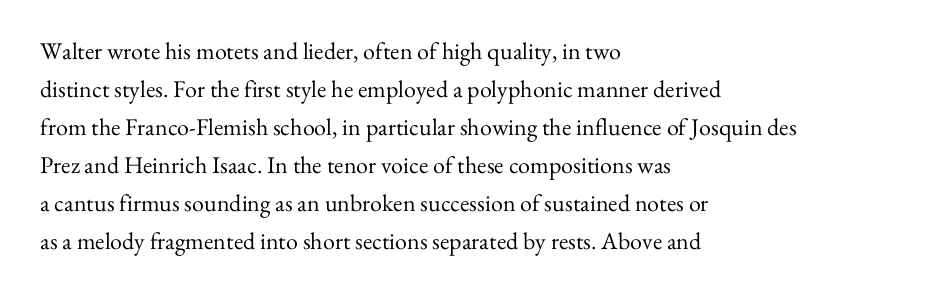
Caption: standard tracking, unaltered. How would I describe the line gaps? Plain and ordinary. Notice how the stems are strictly vertical — no italics here. The typeface has the unassuming heft of standard copy or less. The lines are quadded left.
